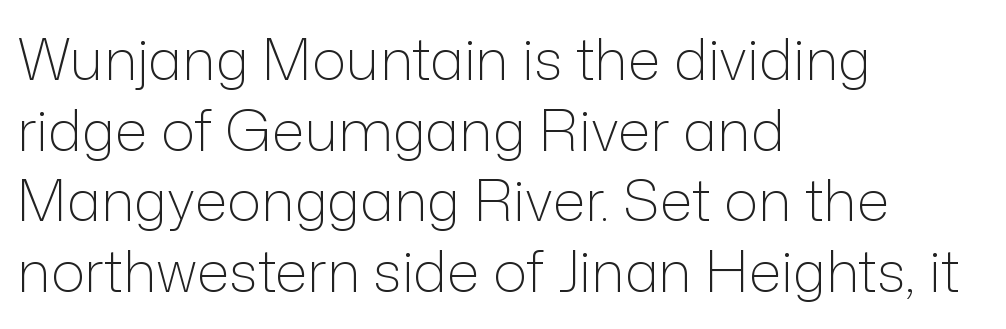
The letters stand upright; this is a roman face. The gap between lines stays unmarked. The letters carry no serifs — their stems end cleanly without finishing strokes. Typeset ragged right — the left edge is the straight one.
